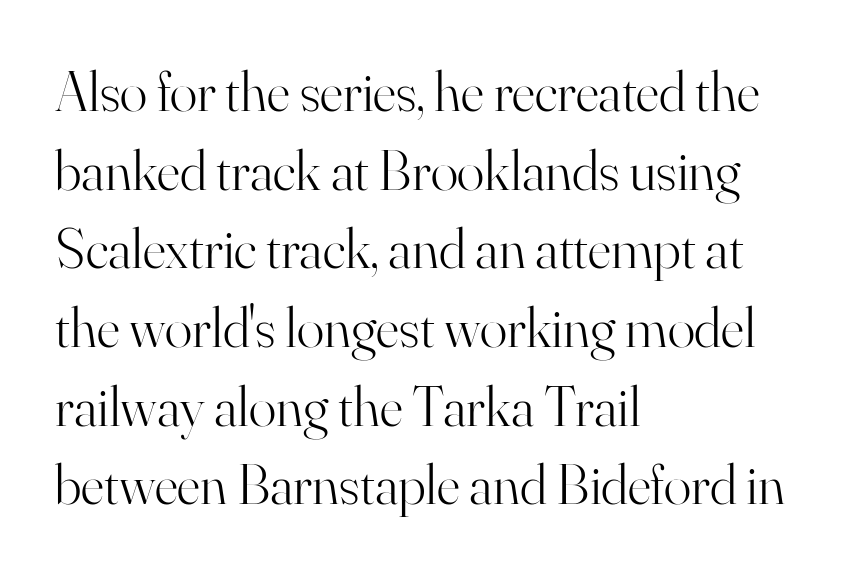
Q: Is the text bold? A: No.
Q: Is the text italic (slanted)? A: No, it is upright.
Q: Is the typeface a serif or a sans-serif typeface? A: Serif.
Q: Is the text underlined? A: No.
Q: How is the paragraph aligned? A: Left-aligned.
Q: Is the spacing between letters normal or unusually wide? A: Normal.
Q: Is the spacing between lines tight, normal or loose? A: Normal.
Q: Width (condensed, normal, or wide)? A: Normal.
Q: Stroke contrast? A: High.
Q: x-height? A: Small.
Q: Monospaced? A: No.
